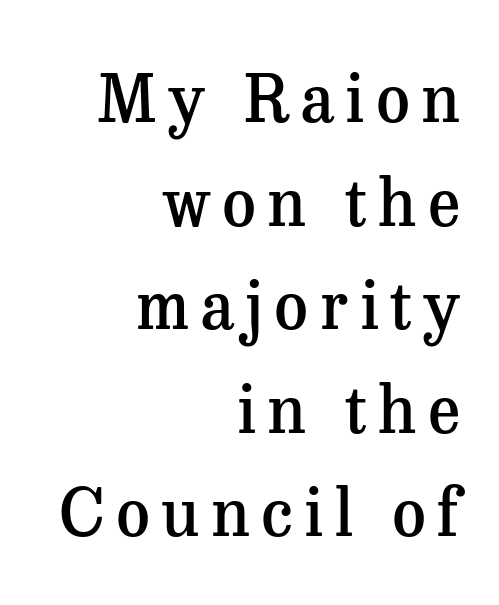
The image shows 66 px semibold serif type, upright; set right-aligned, normal line spacing (1.57x), not underlined; medium stroke contrast and a medium x-height.
